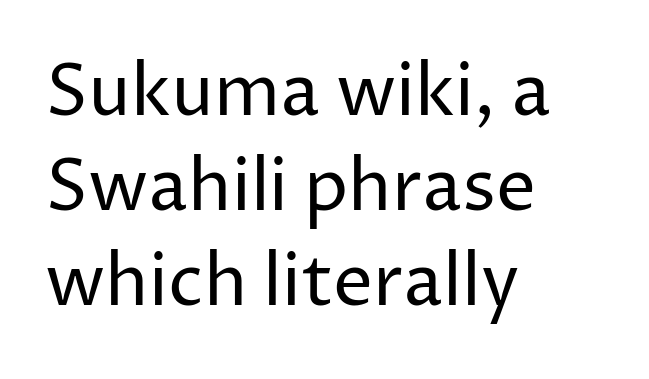
These lines are set flush left with a ragged right edge. Stems here are at most as thick as an everyday book face. The face used here is proportionally spaced, like ordinary book or web type. A sans-serif font was chosen for this passage. Any mark beneath the type? The region is blank.
